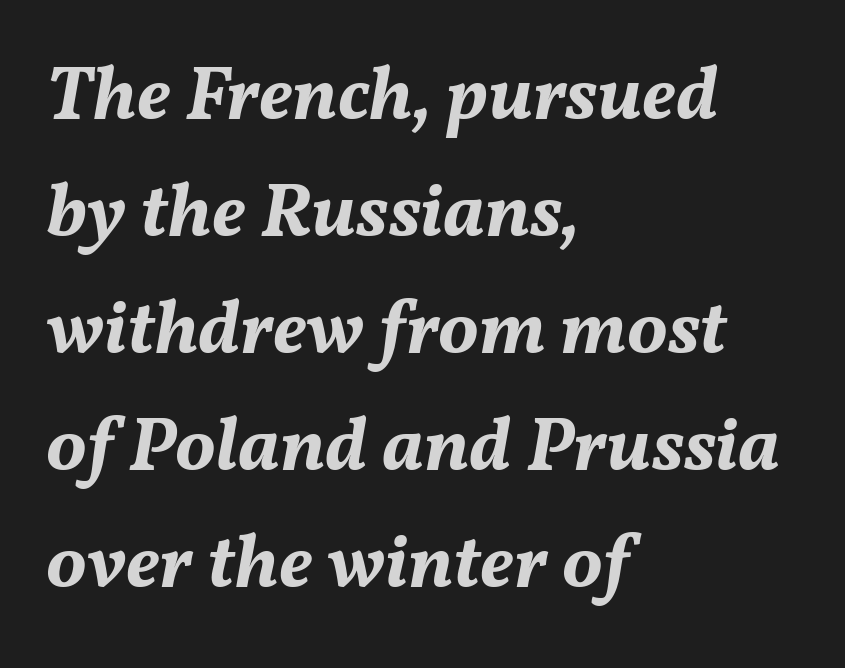
The image shows 76 px bold type, italic (leaning right); set left-aligned, normal line spacing (1.54x), normal letter spacing, not underlined; medium stroke contrast and a medium x-height.
